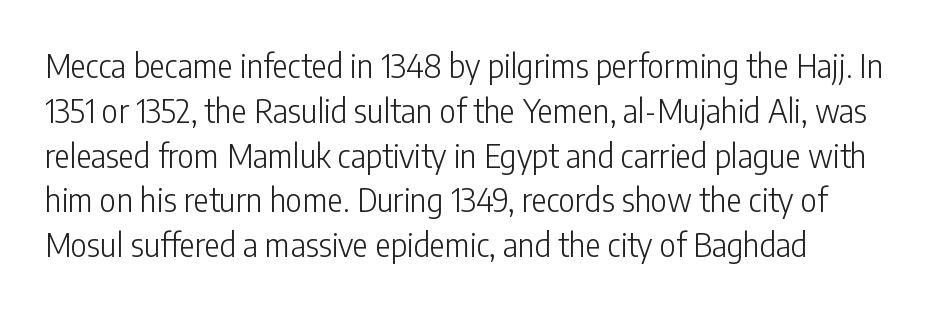
Q: Is the text bold? A: No.
Q: Is the text italic (slanted)? A: No, it is upright.
Q: Is the typeface a serif or a sans-serif typeface? A: Sans-serif.
Q: Is the text underlined? A: No.
Q: Is the spacing between letters normal or unusually wide? A: Normal.
Q: Is the spacing between lines tight, normal or loose? A: Normal.
Q: Width (condensed, normal, or wide)? A: Condensed.
Q: Stroke contrast? A: Low.
Q: x-height? A: Medium.
Q: Monospaced? A: No.
